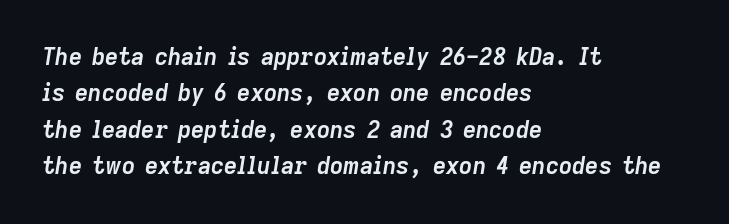
{"italic": "yes", "lean": "right", "slant_degrees": 9, "bold": "yes", "underline": "no", "align": "left", "line_spacing": "normal", "line_spacing_ratio": 1.58, "letter_spacing": "normal", "letter_spacing_em": 0.0, "glyph_px": 23}
